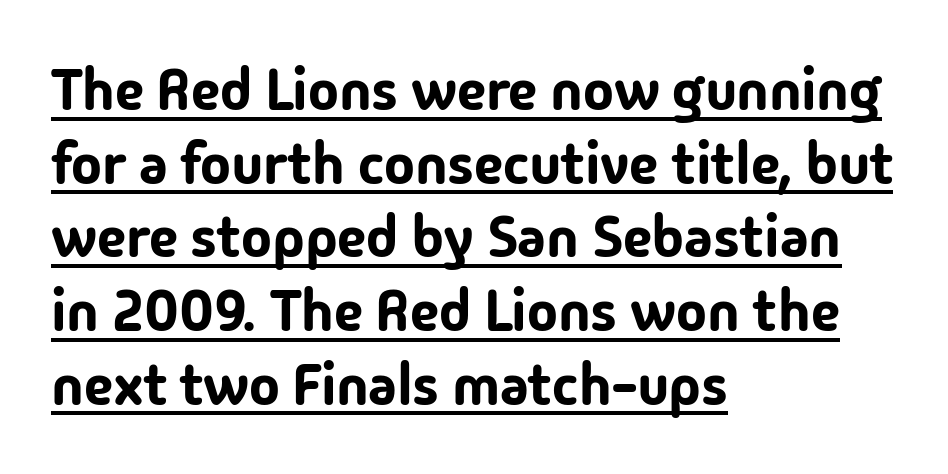
The image shows 58 px sans-serif type, upright; set left-aligned, normal line spacing (1.27x), normal letter spacing, underlined; low stroke contrast and a medium x-height.
